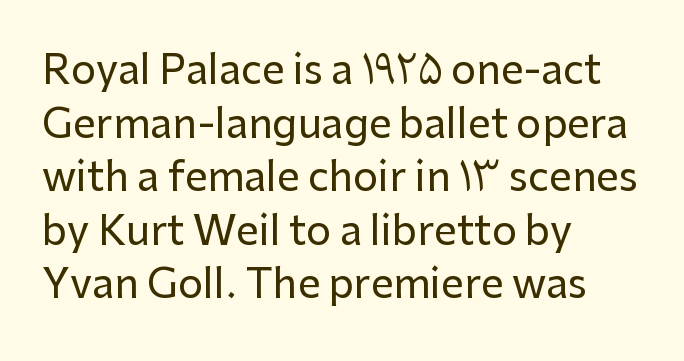
Q: Is the text italic (slanted)? A: No, it is upright.
Q: Is the typeface a serif or a sans-serif typeface? A: Sans-serif.
Q: Is the text underlined? A: No.
Q: How is the paragraph aligned? A: Left-aligned.
Q: Is the spacing between letters normal or unusually wide? A: Normal.
Q: Is the spacing between lines tight, normal or loose? A: Normal.
Q: Width (condensed, normal, or wide)? A: Normal.
Q: Stroke contrast? A: Low.
Q: x-height? A: Medium.
Q: Monospaced? A: No.
